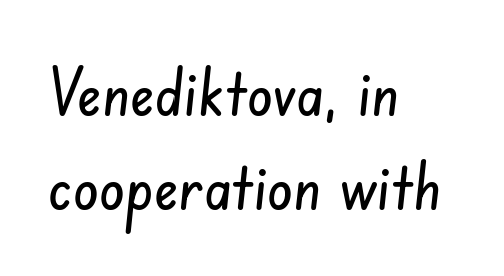
Interline gaps are of average width in this sample. Is this a fixed-width face? No — the glyphs have proportional, varying widths. Each row of text sits above clean, open space. Line starts are locked; line ends wander. What stands out about the letter spacing? Nothing — it is the standard amount. I'd call this a sans setting — the letters go barefoot.
